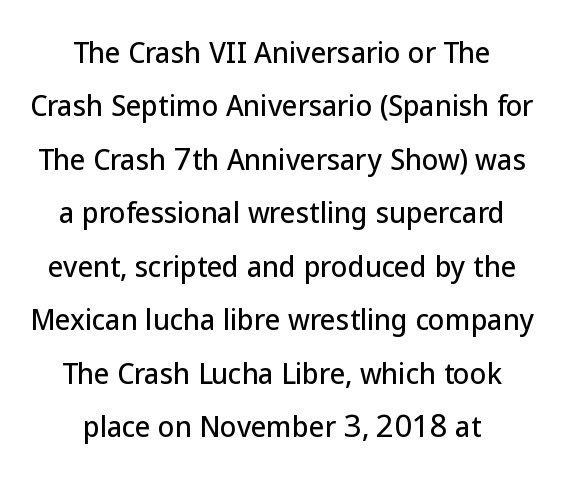
{"italic": "no", "underline": "no", "align": "center", "line_spacing": "loose", "line_spacing_ratio": 1.98, "letter_spacing": "normal", "letter_spacing_em": 0.0, "glyph_px": 27}
